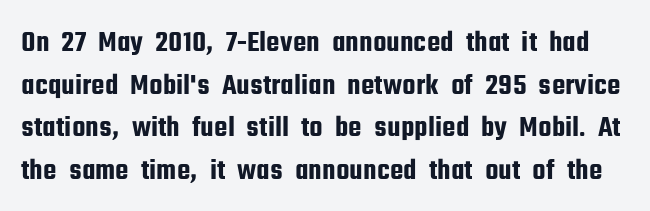
Q: Is the text italic (slanted)? A: No, it is upright.
Q: Is the typeface a serif or a sans-serif typeface? A: Sans-serif.
Q: Is the text underlined? A: No.
Q: Is the spacing between letters normal or unusually wide? A: Normal.
Q: Is the spacing between lines tight, normal or loose? A: Normal.
Q: Width (condensed, normal, or wide)? A: Condensed.
Q: Stroke contrast? A: Low.
Q: x-height? A: Medium.
Q: Monospaced? A: No.
